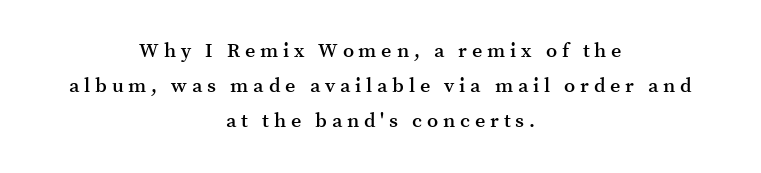
These lines were composed using upright roman letters. Observe the wide spacing: letters keep a clear distance from each other. Caption: semibold face, moderately heavy strokes. The compositor balanced each line on the midline. A bare baseline throughout the passage.
